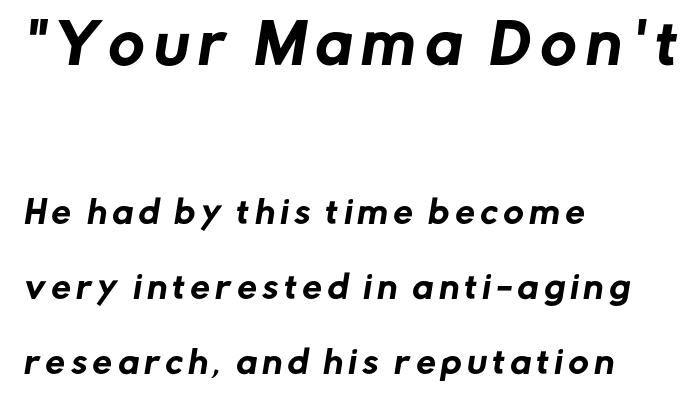
The image shows 55 px sans-serif type; set left-aligned, loose line spacing (2.42x), not underlined; the first (top) block is 1.77x larger; low stroke contrast and a medium x-height.
